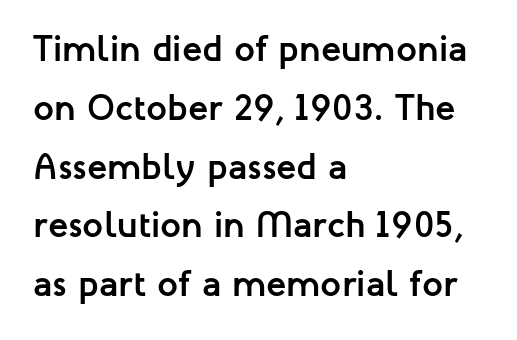
The image shows 37 px semibold sans-serif type, upright; set left-aligned, normal line spacing (1.59x), normal letter spacing, not underlined; low stroke contrast and a medium x-height.
